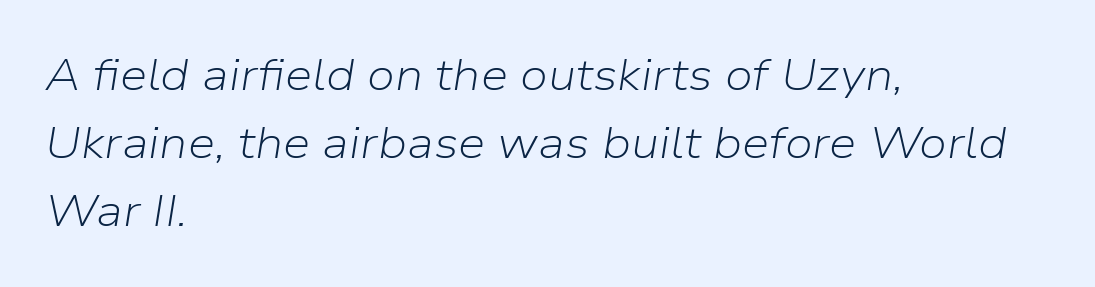
The image shows 44 px light type, italic (leaning right); set left-aligned, normal line spacing (1.54x), normal letter spacing, not underlined; low stroke contrast and a medium x-height.
